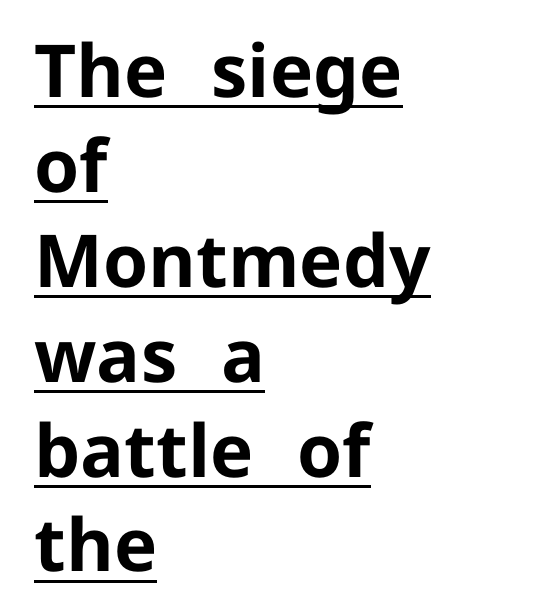
Q: Is the text bold? A: Yes.
Q: Is the text italic (slanted)? A: No, it is upright.
Q: Is the typeface a serif or a sans-serif typeface? A: Sans-serif.
Q: Is the text underlined? A: Yes.
Q: How is the paragraph aligned? A: Left-aligned.
Q: Is the spacing between letters normal or unusually wide? A: Normal.
Q: Is the spacing between lines tight, normal or loose? A: Normal.
Q: Width (condensed, normal, or wide)? A: Normal.
Q: Stroke contrast? A: Low.
Q: x-height? A: Medium.
Q: Monospaced? A: No.
